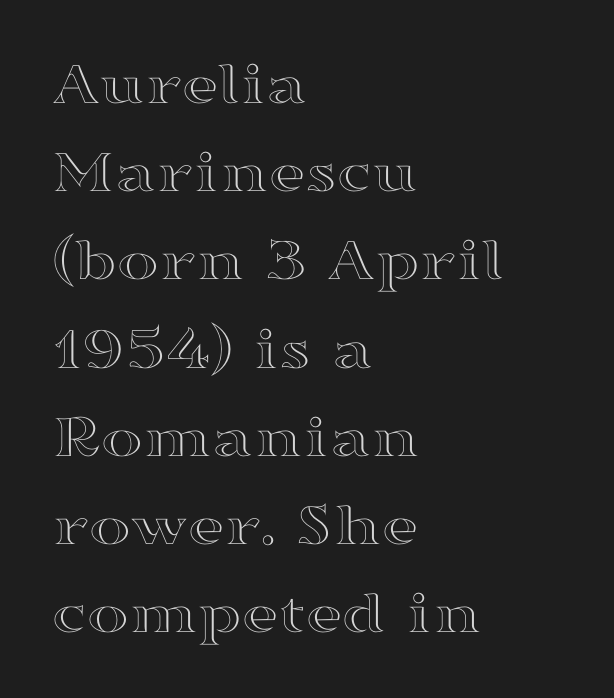
The image shows 63 px wide type, upright; set left-aligned, normal line spacing (1.4x), normal letter spacing, not underlined; a medium x-height.
